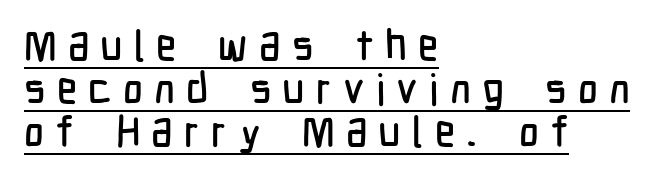
The image shows 43 px condensed sans-serif type, upright; set left-aligned, tight line spacing (1.0x), unusually wide letter spacing (+0.26 em), underlined; low stroke contrast and a medium x-height.
